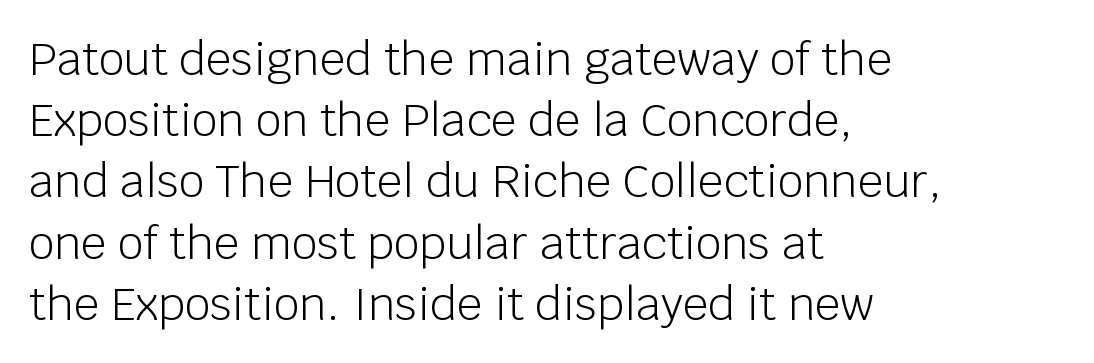
No extra tracking has been applied to these lines. The string is rendered with underlining switched off. The lines are quadded left. Notice how the stems are strictly vertical — no italics here. The letters advance in unequal steps, a hallmark of proportional type. Stem width sits at or under what a default text font uses.
